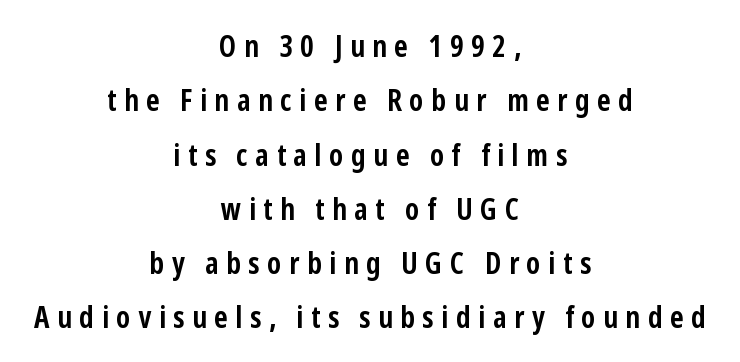
To sum up the face: it is a sans, with no serifs. The setting favours the middle, as headings and verse often do. Posture: upright roman. Underlining? Definitely not there.
